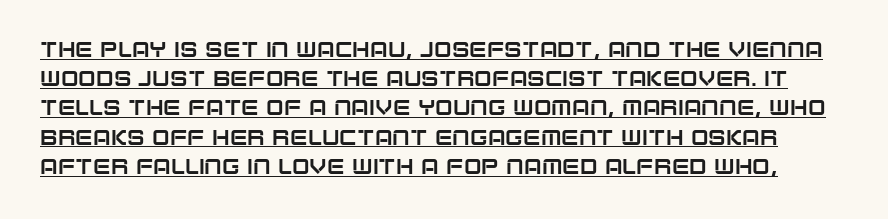
Posture: straight, roman, zero tilt. Regular leading. Check the space under the baseline: a stroke is drawn there. Nothing unusual about the tracking: characters are spaced as the font intends.
